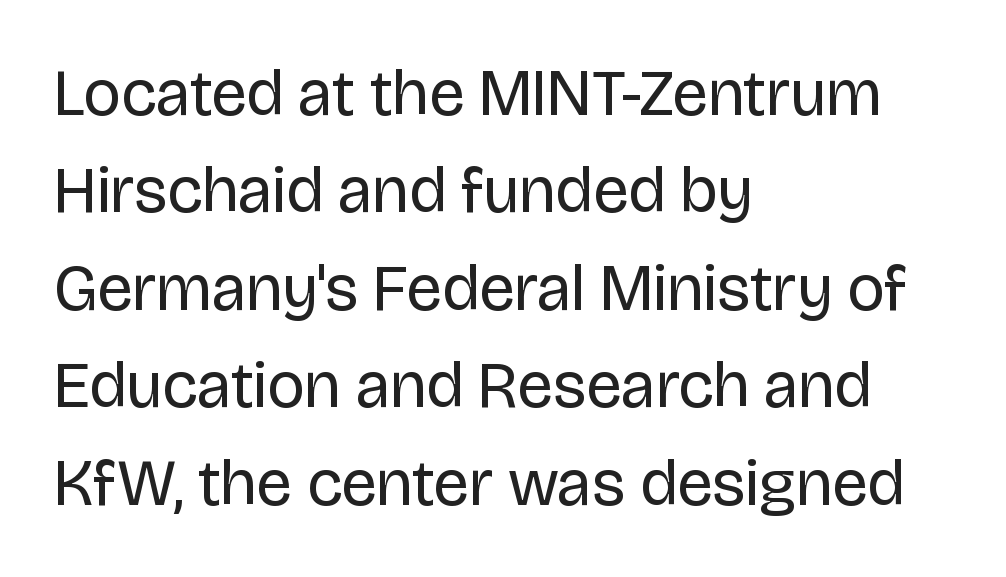
The image shows 65 px regular-weight sans-serif type, upright; set left-aligned, normal line spacing (1.5x), normal letter spacing, not underlined; low stroke contrast and a large x-height.
